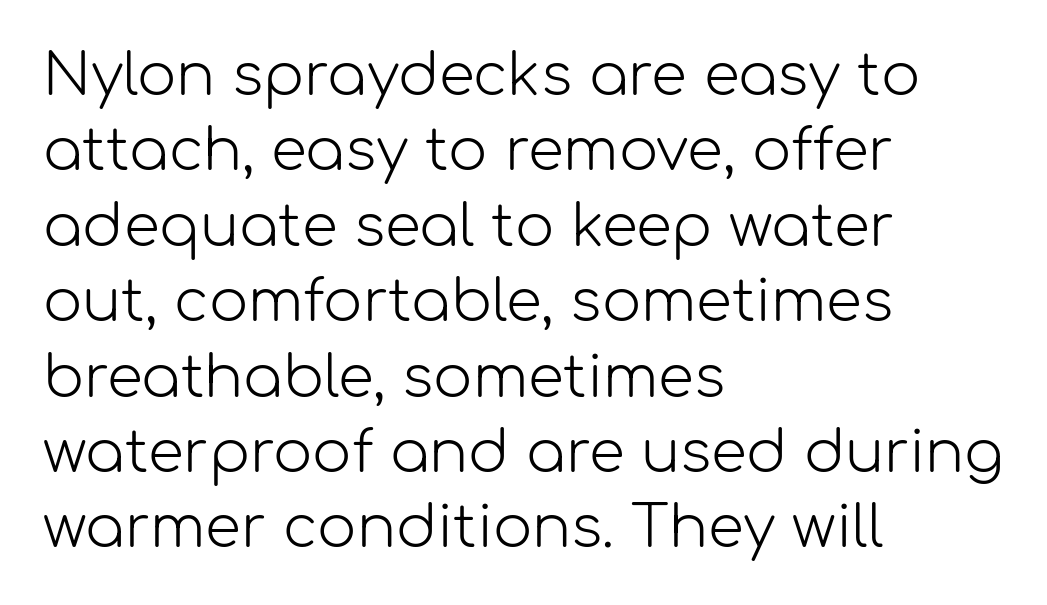
Just letters on the line, the space beneath them empty. The lines are quadded left. The typesetting does not lean heavy: it is not bold. It's the straight-up-and-down kind of type.
